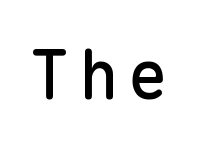
Q: Is the text italic (slanted)? A: No, it is upright.
Q: Is the typeface a serif or a sans-serif typeface? A: Sans-serif.
Q: Is the text underlined? A: No.
Q: Width (condensed, normal, or wide)? A: Normal.
Q: Stroke contrast? A: Low.
Q: x-height? A: Medium.
Q: Monospaced? A: Yes.
